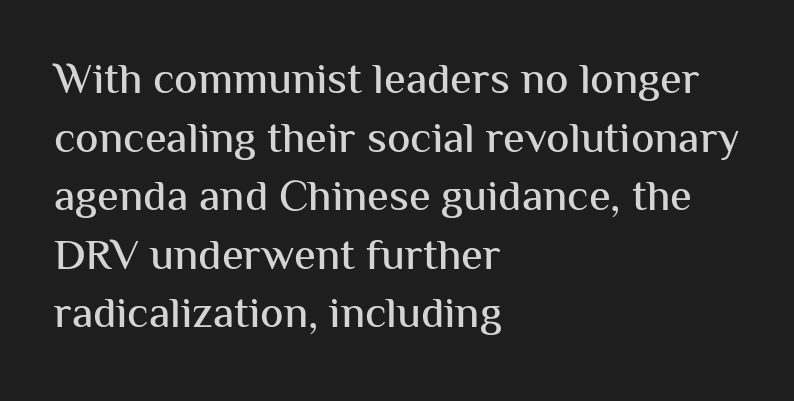
The image shows 44 px sans-serif type, upright; set left-aligned, normal line spacing (1.33x), normal letter spacing, not underlined; medium stroke contrast and a medium x-height.
